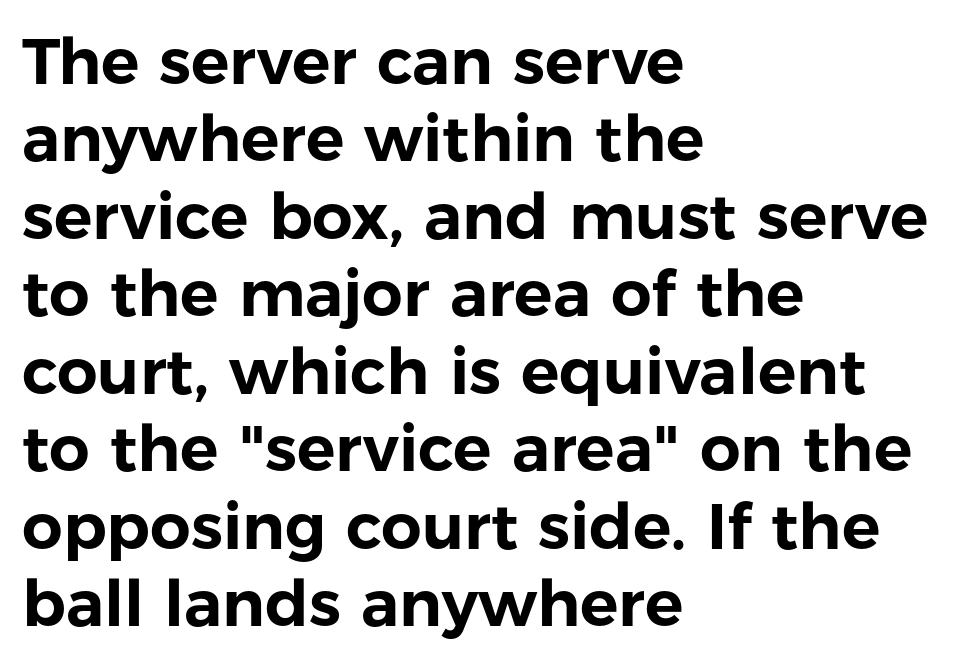
The image shows 64 px sans-serif type, upright; set left-aligned, line spacing 1.21x, normal letter spacing, not underlined; low stroke contrast and a medium x-height.
